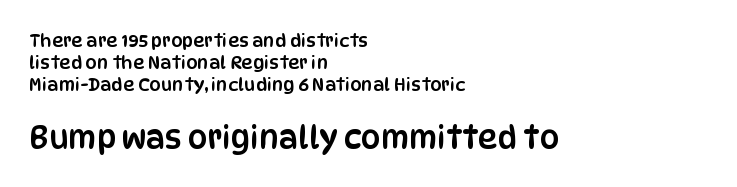
Q: Is the text italic (slanted)? A: No, it is upright.
Q: Is the typeface a serif or a sans-serif typeface? A: Sans-serif.
Q: Is the text underlined? A: No.
Q: How is the paragraph aligned? A: Left-aligned.
Q: Is the spacing between letters normal or unusually wide? A: Normal.
Q: Which block of text is set in a larger size, the first (top) or the second (bottom)? A: The second (bottom) one.
Q: Width (condensed, normal, or wide)? A: Condensed.
Q: Stroke contrast? A: Low.
Q: x-height? A: Large.
Q: Monospaced? A: No.
